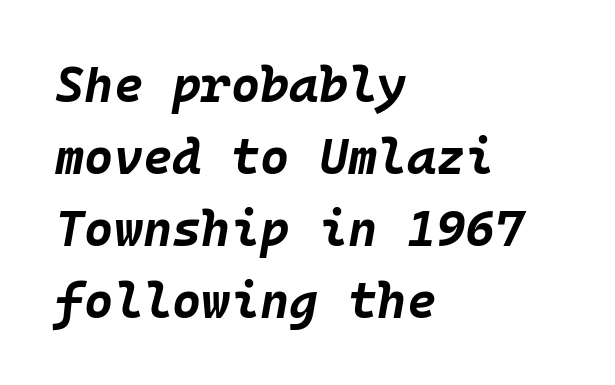
{"italic": "yes", "lean": "right", "slant_degrees": 10, "bold": "yes", "weight": "bold", "width": "normal", "stroke_contrast": "low", "x_height": "large", "monospaced": "yes", "underline": "no", "align": "left", "line_spacing": "normal", "line_spacing_ratio": 1.44, "letter_spacing": "normal", "letter_spacing_em": 0.0, "glyph_px": 50}
